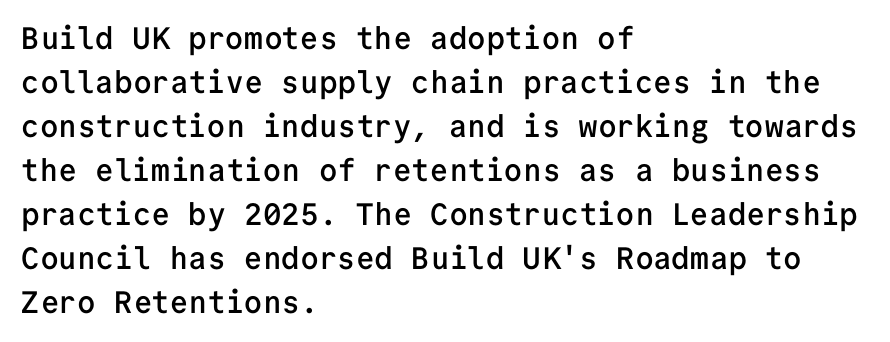
The image shows 31 px semibold sans-serif type, upright, monospaced; set left-aligned, normal line spacing (1.42x), normal letter spacing, not underlined; low stroke contrast and a medium x-height.
